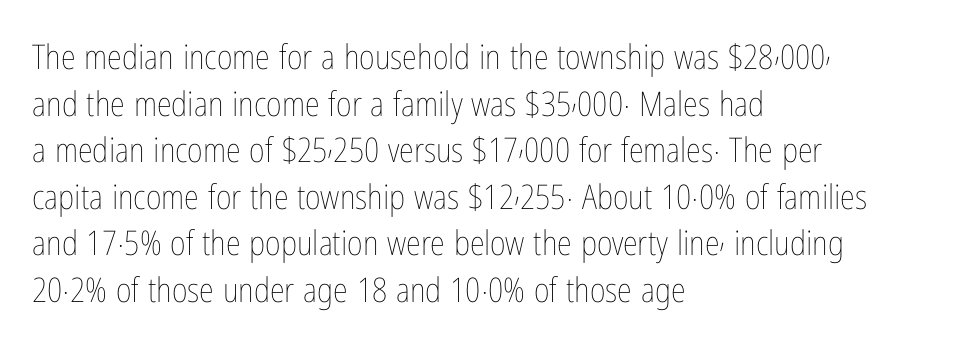
Alignment: flush left. This sample has the flowing, uneven cadence of proportional lettering. Summary of weight: not heavy and not bold. Check the space under the baseline: it is left empty. Tall strokes in this sample are plumb rather than angled.
